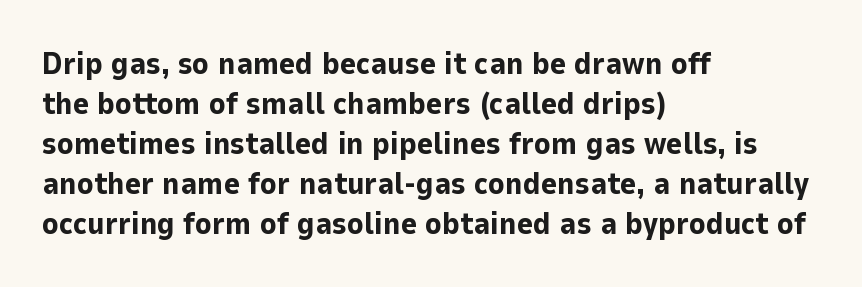
Q: Is the text bold? A: Yes.
Q: Is the text italic (slanted)? A: No, it is upright.
Q: Is the typeface a serif or a sans-serif typeface? A: Sans-serif.
Q: Is the text underlined? A: No.
Q: How is the paragraph aligned? A: Left-aligned.
Q: Is the spacing between letters normal or unusually wide? A: Normal.
Q: Is the spacing between lines tight, normal or loose? A: Normal.
Q: Width (condensed, normal, or wide)? A: Normal.
Q: Stroke contrast? A: Low.
Q: x-height? A: Medium.
Q: Monospaced? A: No.
